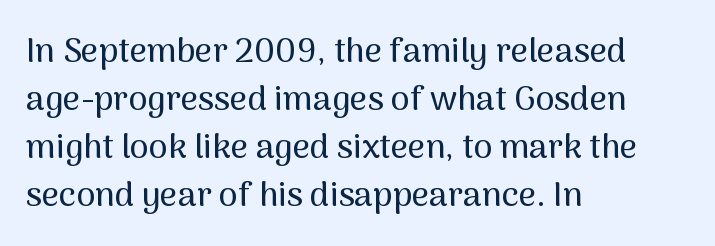
Q: Is the text italic (slanted)? A: No, it is upright.
Q: Is the typeface a serif or a sans-serif typeface? A: Sans-serif.
Q: Is the text underlined? A: No.
Q: How is the paragraph aligned? A: Left-aligned.
Q: Is the spacing between letters normal or unusually wide? A: Normal.
Q: Is the spacing between lines tight, normal or loose? A: Normal.
Q: Width (condensed, normal, or wide)? A: Normal.
Q: Stroke contrast? A: Medium.
Q: x-height? A: Medium.
Q: Monospaced? A: No.
